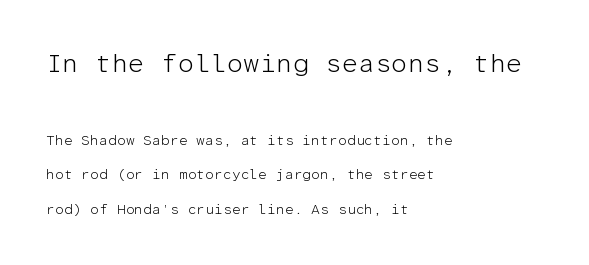
The image shows 26 px text type, upright; set left-aligned, loose line spacing (2.46x), normal letter spacing, not underlined; the first (top) block is 1.86x larger.
